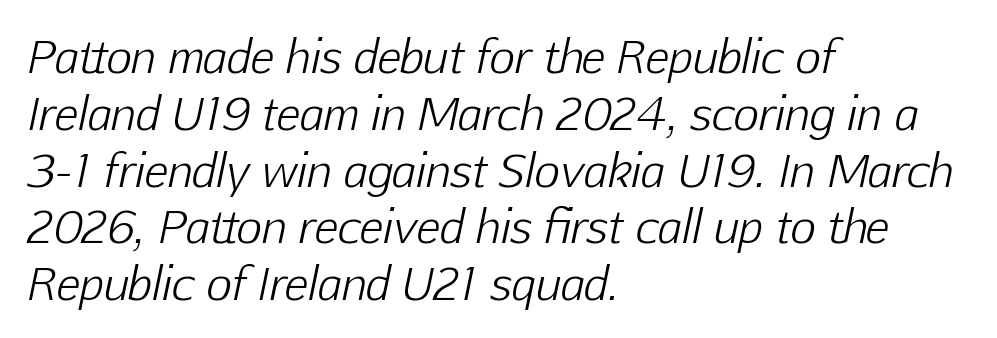
Q: Is the text bold? A: No.
Q: Is the text italic (slanted)? A: Yes, it leans right by about 12 degrees.
Q: Is the text underlined? A: No.
Q: How is the paragraph aligned? A: Left-aligned.
Q: Is the spacing between letters normal or unusually wide? A: Normal.
Q: Is the spacing between lines tight, normal or loose? A: Normal.
Q: Width (condensed, normal, or wide)? A: Normal.
Q: Stroke contrast? A: Low.
Q: x-height? A: Medium.
Q: Monospaced? A: No.
